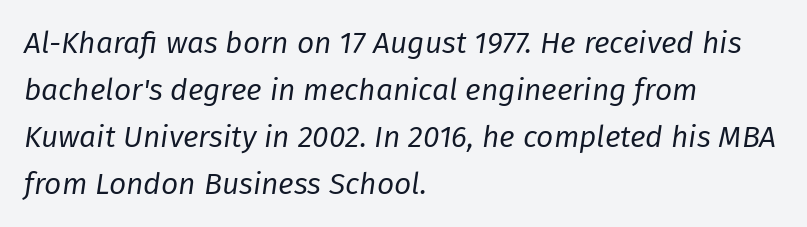
The image shows 30 px regular-weight type, italic (leaning right); set left-aligned, normal line spacing (1.57x), normal letter spacing, not underlined; low stroke contrast and a medium x-height.
